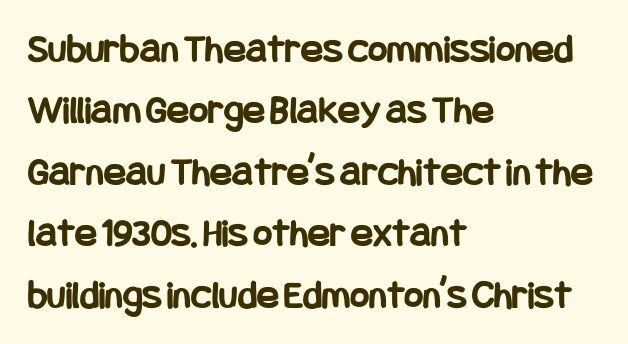
Q: Is the text bold? A: Yes.
Q: Is the text italic (slanted)? A: No, it is upright.
Q: Is the typeface a serif or a sans-serif typeface? A: Sans-serif.
Q: Is the text underlined? A: No.
Q: How is the paragraph aligned? A: Left-aligned.
Q: Is the spacing between letters normal or unusually wide? A: Normal.
Q: Is the spacing between lines tight, normal or loose? A: Normal.
Q: Width (condensed, normal, or wide)? A: Condensed.
Q: Stroke contrast? A: Low.
Q: x-height? A: Large.
